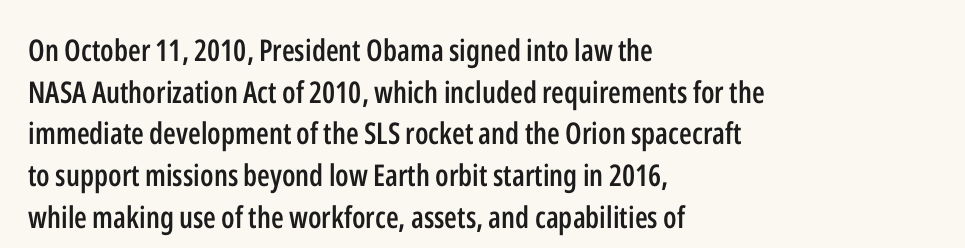
The image shows 30 px semibold, condensed sans-serif type, upright; set left-aligned, normal line spacing (1.39x), normal letter spacing, not underlined; low stroke contrast and a medium x-height.
